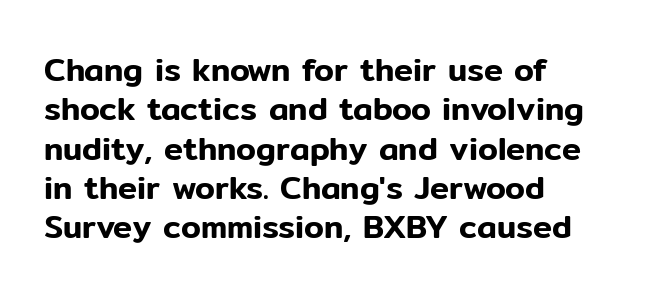
Observe the absence of serifs on each vertical stroke in this sample. Look at the tracking — it's just the regular setting, nothing added. Proportional: the letters do not fall into vertical columns. Underlining? Definitely not there. Caption: multi-line text, flush left, ragged right. Style check: upright.
